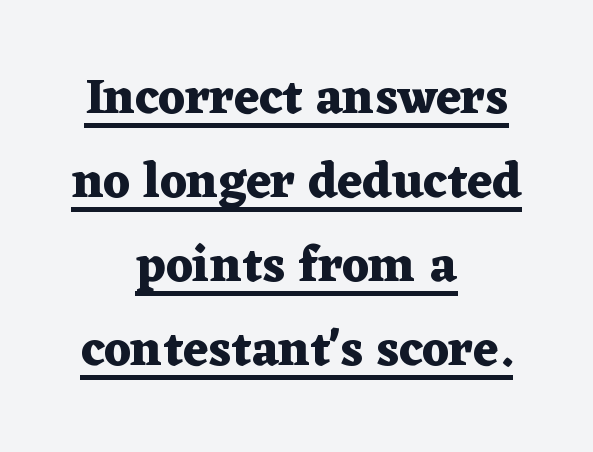
Q: Is the text bold? A: Yes.
Q: Is the text italic (slanted)? A: No, it is upright.
Q: Is the typeface a serif or a sans-serif typeface? A: Serif.
Q: Is the text underlined? A: Yes.
Q: How is the paragraph aligned? A: Centered.
Q: Is the spacing between letters normal or unusually wide? A: Normal.
Q: Is the spacing between lines tight, normal or loose? A: Normal.
Q: Width (condensed, normal, or wide)? A: Wide.
Q: Stroke contrast? A: Medium.
Q: x-height? A: Medium.
Q: Monospaced? A: No.
